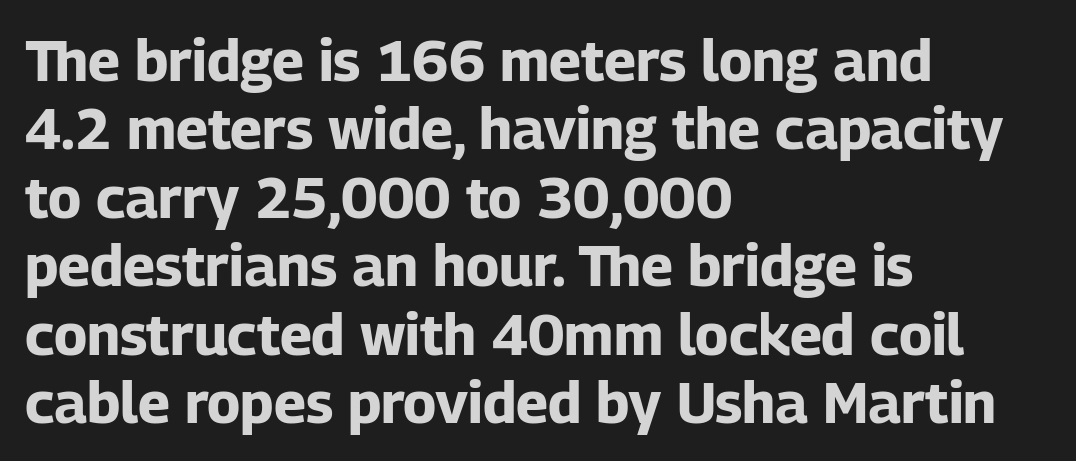
The image shows 57 px bold sans-serif type, upright; set left-aligned, line spacing 1.2x, normal letter spacing, not underlined; low stroke contrast and a medium x-height.
